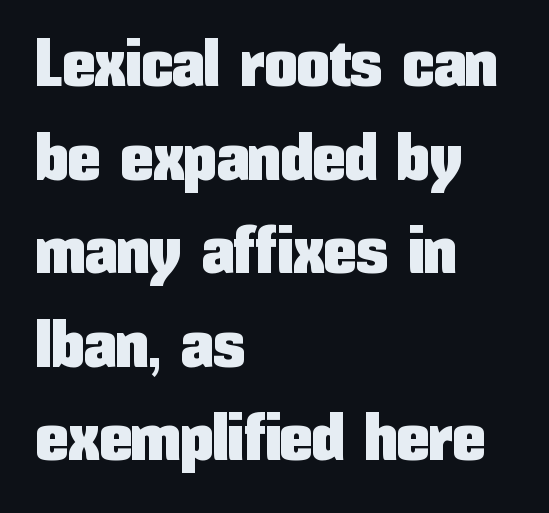
Q: Is the text italic (slanted)? A: No, it is upright.
Q: Is the typeface a serif or a sans-serif typeface? A: Sans-serif.
Q: Is the text underlined? A: No.
Q: How is the paragraph aligned? A: Left-aligned.
Q: Is the spacing between letters normal or unusually wide? A: Normal.
Q: Is the spacing between lines tight, normal or loose? A: Normal.
Q: Width (condensed, normal, or wide)? A: Condensed.
Q: Stroke contrast? A: Low.
Q: x-height? A: Medium.
Q: Monospaced? A: No.
